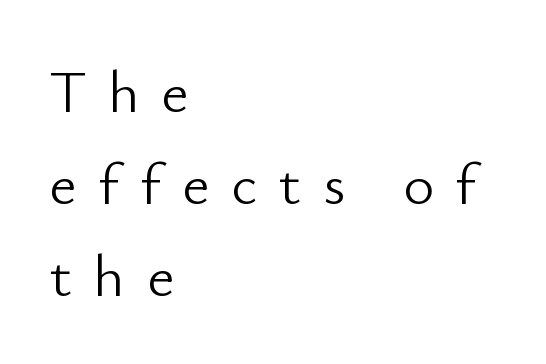
The image shows 59 px light sans-serif type, upright; set left-aligned, normal line spacing (1.56x), unusually wide letter spacing (+0.37 em), not underlined; low stroke contrast and a small x-height.
